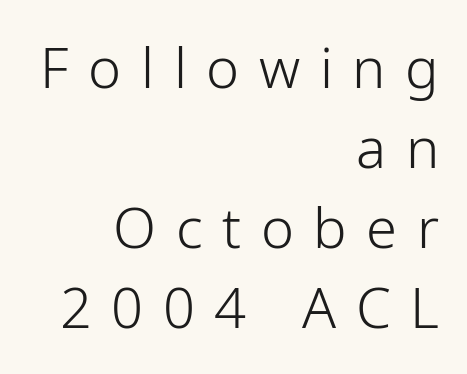
Looks like regular typesetting: each glyph gets only the width it needs. The text was rendered using a sans face with plain stroke endings. The space between consecutive lines is moderate. The letterforms stand isolated, each surrounded by extra space.
